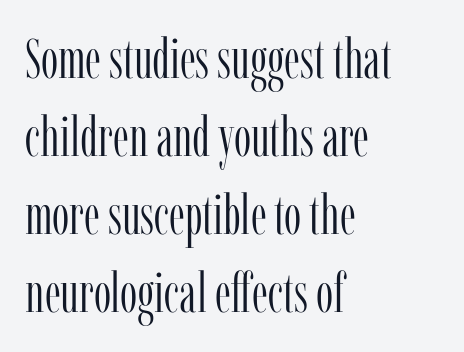
Short and long lines alike share a common starting point at left. No italicization has been applied; the sample stays upright. Proportional: the letters do not fall into vertical columns. These glyphs show unthickened strokes, regular width or finer.
